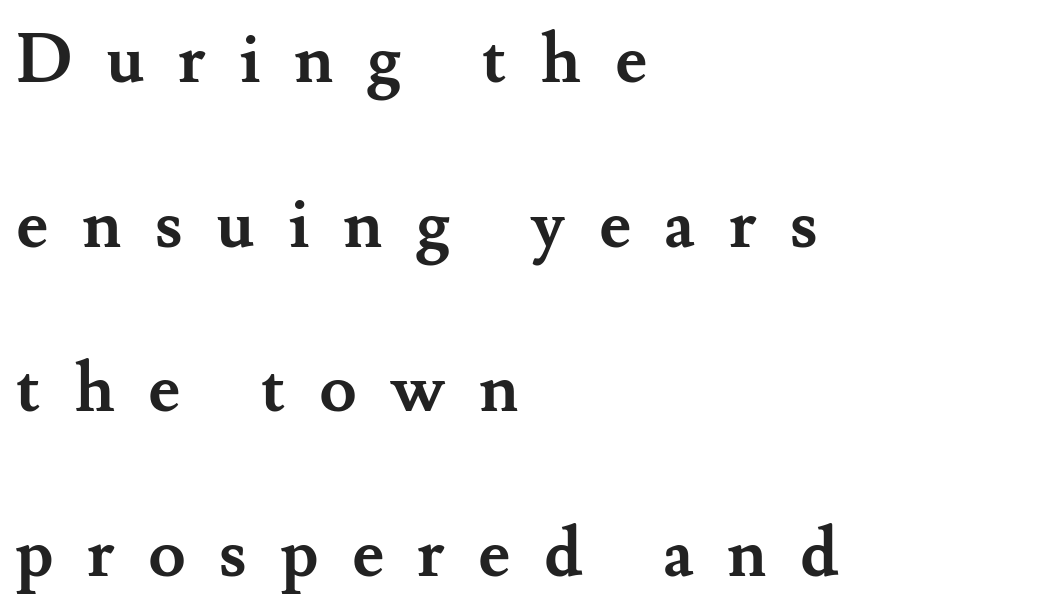
{"serif": "yes", "italic": "no", "bold": "yes", "weight": "semibold", "width": "normal", "stroke_contrast": "medium", "x_height": "small", "monospaced": "no", "underline": "no", "align": "left", "line_spacing": "loose", "line_spacing_ratio": 2.42, "letter_spacing": "wide", "letter_spacing_em": 0.49, "glyph_px": 68}
